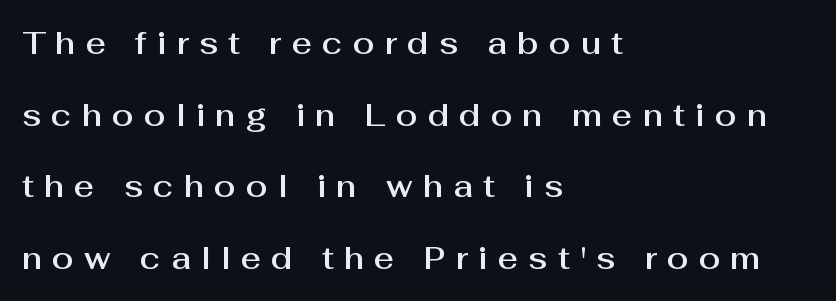
The image shows 31 px sans-serif type, upright; set left-aligned, loose line spacing (2.31x), unusually wide letter spacing (+0.33 em), not underlined; medium stroke contrast and a medium x-height.
